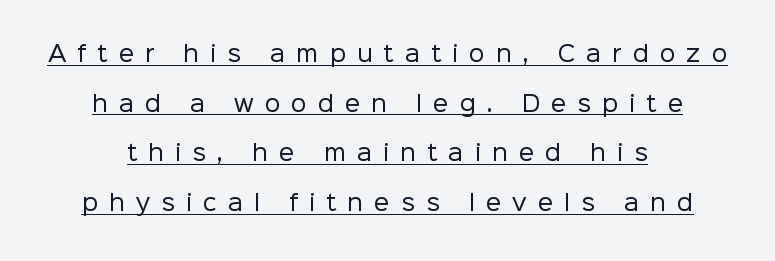
{"italic": "no", "bold": "no", "underline": "yes", "align": "center", "line_spacing": "loose", "line_spacing_ratio": 2.26, "letter_spacing": "wide", "letter_spacing_em": 0.5, "glyph_px": 22}
